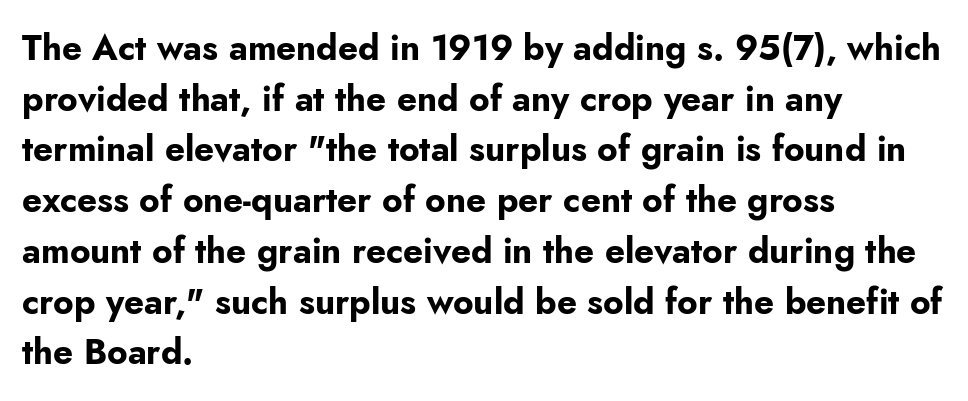
{"serif": "no", "italic": "no", "bold": "yes", "weight": "bold", "width": "normal", "stroke_contrast": "low", "x_height": "small", "monospaced": "no", "underline": "no", "align": "left", "line_spacing": "normal", "line_spacing_ratio": 1.45, "letter_spacing": "normal", "letter_spacing_em": 0.0, "glyph_px": 35}
